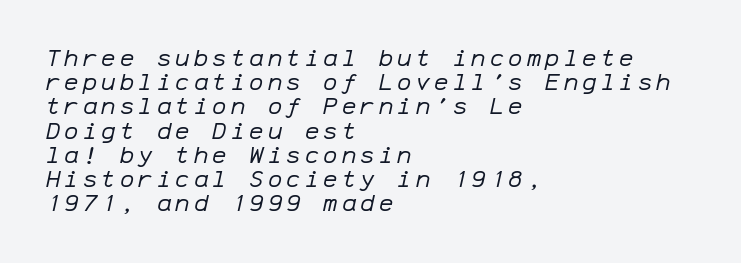
Letters rest on an invisible, unmarked baseline. This is not heavy type; no bold has been used. One-word summary of the alignment: left. Slanted lettering throughout.
